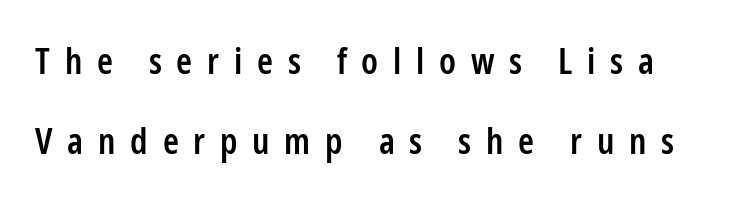
{"serif": "no", "italic": "no", "bold": "semi", "weight": "semibold", "width": "condensed", "stroke_contrast": "low", "x_height": "medium", "monospaced": "no", "underline": "no", "line_spacing": "loose", "line_spacing_ratio": 2.21, "letter_spacing": "wide", "letter_spacing_em": 0.41, "glyph_px": 36}
